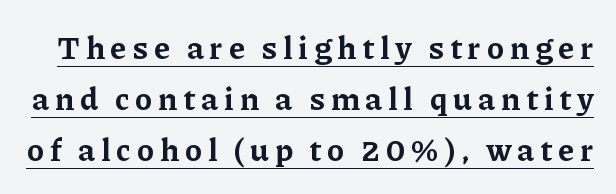
Q: Is the text bold? A: Yes.
Q: Is the text italic (slanted)? A: No, it is upright.
Q: Is the typeface a serif or a sans-serif typeface? A: Serif.
Q: Is the text underlined? A: Yes.
Q: Is the spacing between lines tight, normal or loose? A: Normal.
Q: Width (condensed, normal, or wide)? A: Normal.
Q: Stroke contrast? A: Low.
Q: x-height? A: Medium.
Q: Monospaced? A: No.
